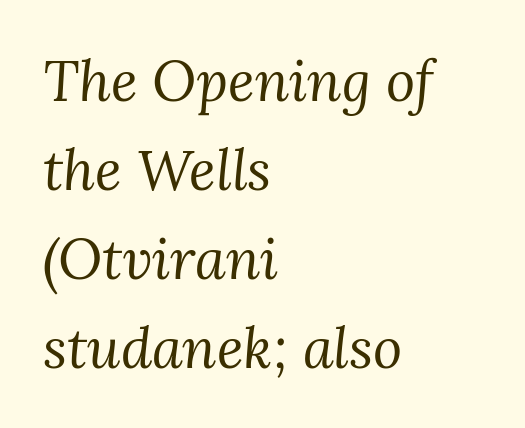
The image shows 56 px regular-weight serif type, italic (leaning right); set left-aligned, normal line spacing (1.59x), normal letter spacing, not underlined; medium stroke contrast and a medium x-height.
